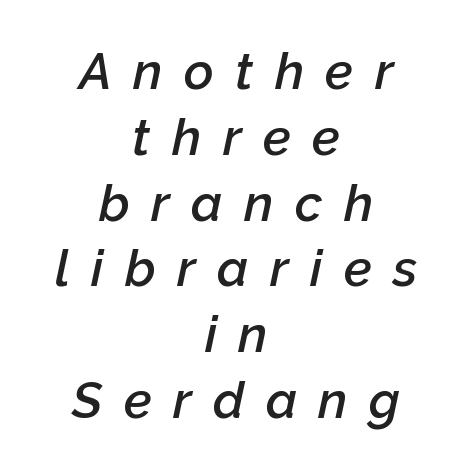
Has an underline been added? It has not. The passage shown is typed in a proportional face where columns would drift. It's the slanting kind of type. Semibold letterforms, between regular and bold. Neither beginnings nor endings align; midpoints do.
